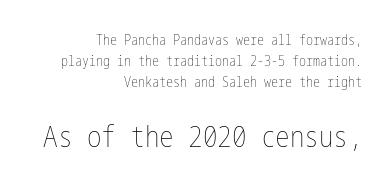
Q: Is the text bold? A: No.
Q: Is the text italic (slanted)? A: No, it is upright.
Q: Is the text underlined? A: No.
Q: How is the paragraph aligned? A: Right-aligned.
Q: Is the spacing between letters normal or unusually wide? A: Normal.
Q: Is the spacing between lines tight, normal or loose? A: Normal.
Q: Which block of text is set in a larger size, the first (top) or the second (bottom)? A: The second (bottom) one.
Q: Width (condensed, normal, or wide)? A: Condensed.
Q: Stroke contrast? A: Low.
Q: x-height? A: Medium.
